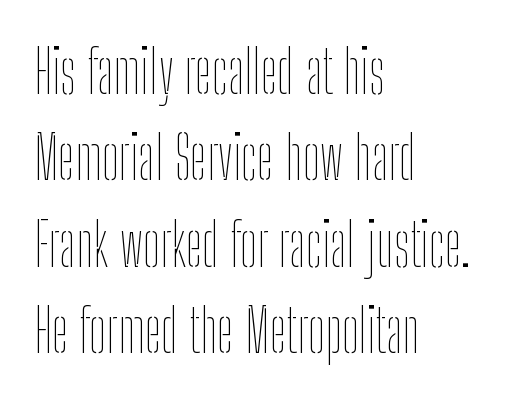
The image shows 60 px thin, condensed type, upright; set left-aligned, normal line spacing (1.44x), normal letter spacing, not underlined; low stroke contrast and a medium x-height.
